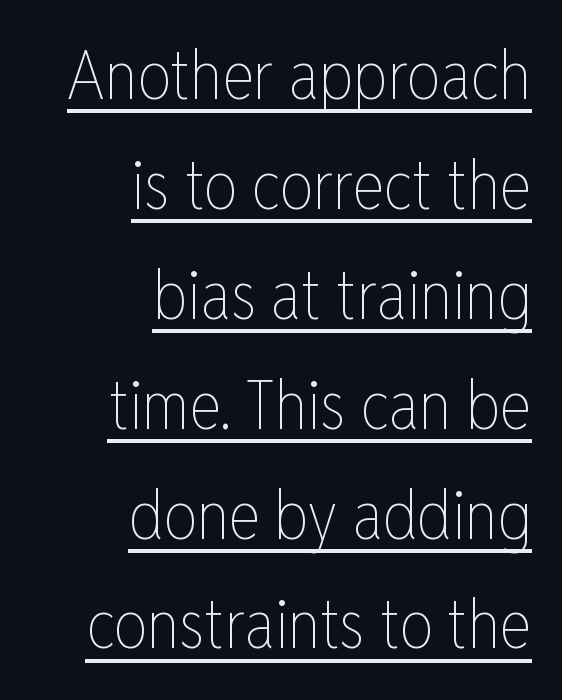
The image shows 67 px thin, condensed type, upright; set right-aligned, normal line spacing (1.64x), normal letter spacing, underlined; low stroke contrast and a medium x-height.
